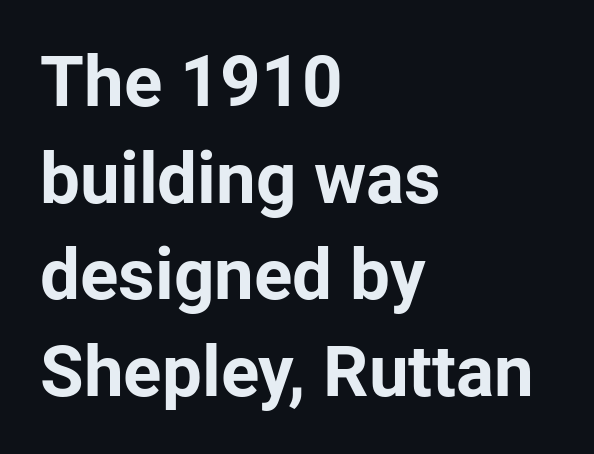
{"serif": "no", "italic": "no", "bold": "yes", "weight": "bold", "width": "normal", "stroke_contrast": "low", "x_height": "medium", "monospaced": "no", "underline": "no", "align": "left", "line_spacing": "normal", "line_spacing_ratio": 1.36, "letter_spacing": "normal", "letter_spacing_em": 0.0, "glyph_px": 71}
